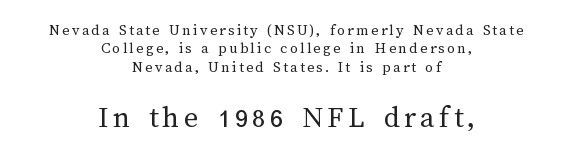
Q: Is the text bold? A: No.
Q: Is the text italic (slanted)? A: No, it is upright.
Q: Is the text underlined? A: No.
Q: How is the paragraph aligned? A: Centered.
Q: Is the spacing between lines tight, normal or loose? A: Tight.
Q: Which block of text is set in a larger size, the first (top) or the second (bottom)? A: The second (bottom) one.
Q: Width (condensed, normal, or wide)? A: Normal.
Q: Stroke contrast? A: Medium.
Q: x-height? A: Medium.
Q: Monospaced? A: No.
